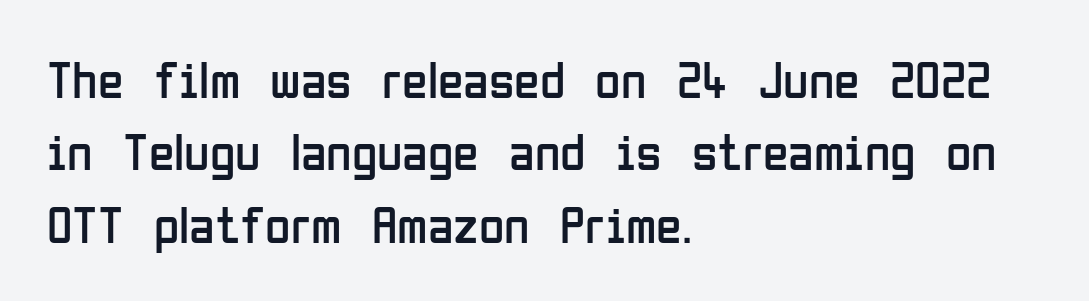
There is no visible air inserted between adjacent glyphs. Posture: straight, roman, zero tilt. The text was rendered using a sans face with plain stroke endings. Nothing heavy about these letters — not bold at all. The designer left line spacing at the default.
